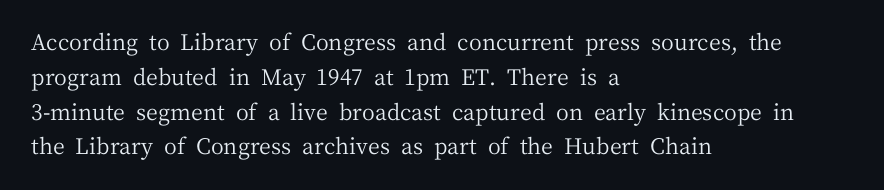
Q: Is the text bold? A: No.
Q: Is the text italic (slanted)? A: No, it is upright.
Q: Is the text underlined? A: No.
Q: How is the paragraph aligned? A: Left-aligned.
Q: Is the spacing between letters normal or unusually wide? A: Normal.
Q: Is the spacing between lines tight, normal or loose? A: Normal.
